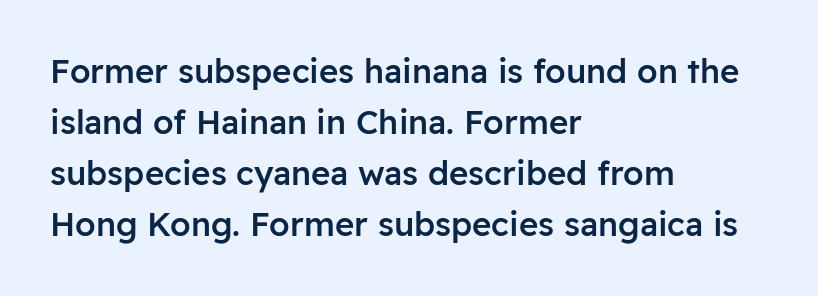
Think of a printed novel: that variable character pitch is what you see here. Spacing between characters is what you'd get straight out of the box. A classic flush-left, rag-right setting is used for this passage. Nothing sits at the stroke ends, so this counts as sans-serif. Just letters on the line, the space beneath them empty. Every letter is mildly thick-stroked: semibold rather than bold.
